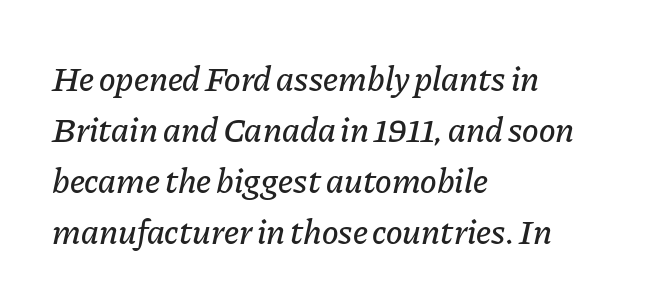
You could not count columns in this text — the font is proportionally spaced. Decoration check: the copy has no underline. The rendering applies a slant to the glyphs. In CSS terms this would be text-align: left. The face used here is rendered with its standard letterfit.
